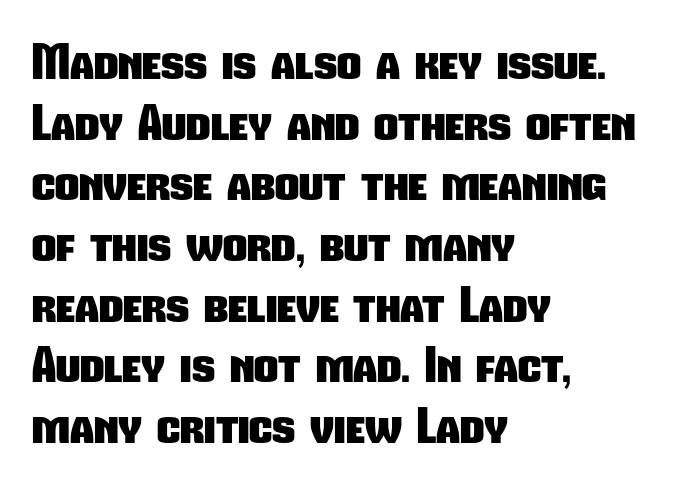
Are there feet on the stems? There aren't — it's a sans. This sample has the flowing, uneven cadence of proportional lettering. The type is set solid horizontally, with unmodified tracking. Notice how the passage keeps a crisp vertical edge on the left only. Evenly set lines give the paragraph a standard silhouette. The font is running at its bold setting.
